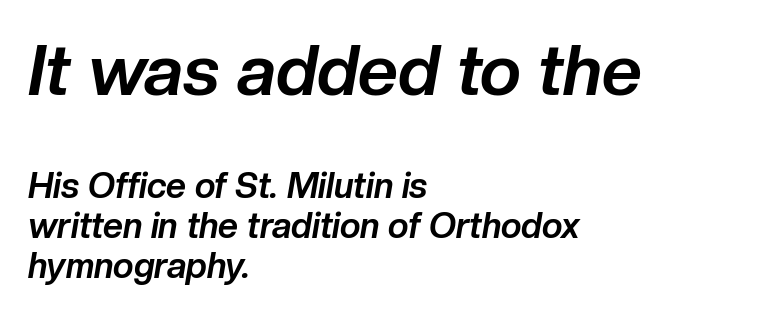
{"italic": "yes", "lean": "right", "slant_degrees": 10, "bold": "yes", "weight": "bold", "width": "normal", "stroke_contrast": "low", "x_height": "medium", "monospaced": "no", "underline": "no", "align": "left", "line_spacing": "tight", "line_spacing_ratio": 1.14, "letter_spacing": "normal", "letter_spacing_em": 0.0, "larger_block": "first", "size_ratio": 2.0, "glyph_px": 70}
